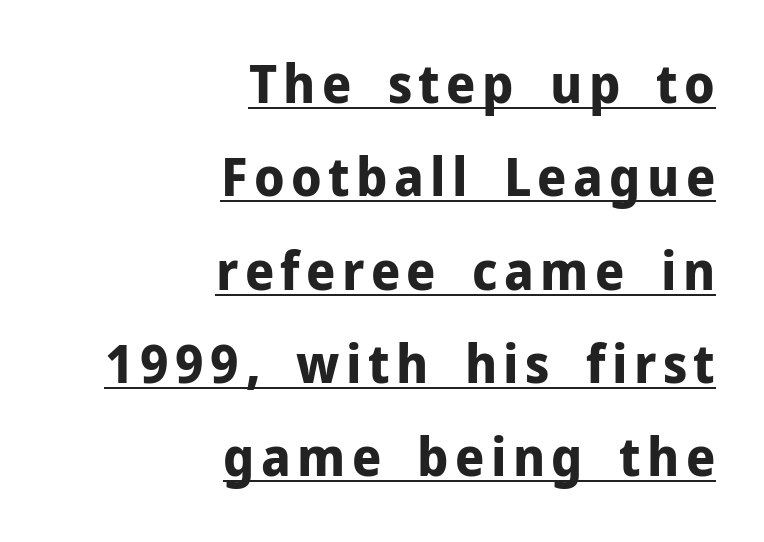
{"serif": "no", "italic": "no", "bold": "yes", "weight": "bold", "width": "normal", "stroke_contrast": "low", "x_height": "medium", "monospaced": "no", "underline": "yes", "align": "right", "line_spacing_ratio": 1.76, "glyph_px": 53}
